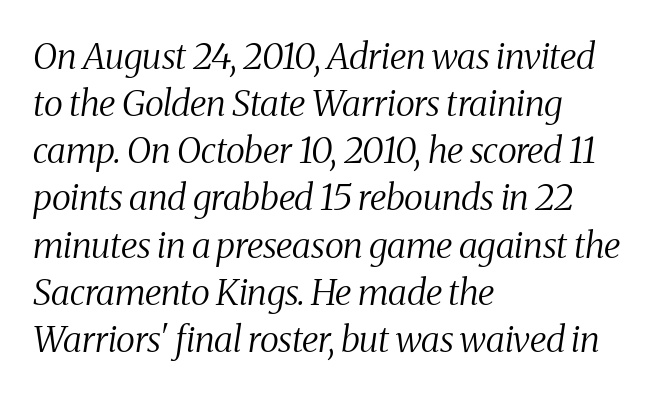
Q: Is the text bold? A: No.
Q: Is the text italic (slanted)? A: Yes, it leans right by about 8 degrees.
Q: Is the typeface a serif or a sans-serif typeface? A: Serif.
Q: Is the text underlined? A: No.
Q: How is the paragraph aligned? A: Left-aligned.
Q: Is the spacing between letters normal or unusually wide? A: Normal.
Q: Is the spacing between lines tight, normal or loose? A: Normal.
Q: Width (condensed, normal, or wide)? A: Condensed.
Q: Stroke contrast? A: Medium.
Q: x-height? A: Medium.
Q: Monospaced? A: No.
